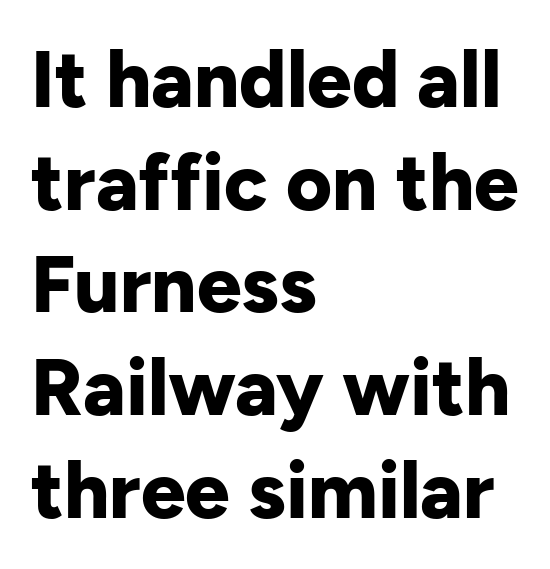
The strip under each line holds only bare page. The line-height multiplier appears to be the usual default. Spacing verdict: proportional, widths tailored to each character. In CSS terms this would be text-align: left. The type sits square on the baseline with zero lean. A typesetter would label this face a sans.
